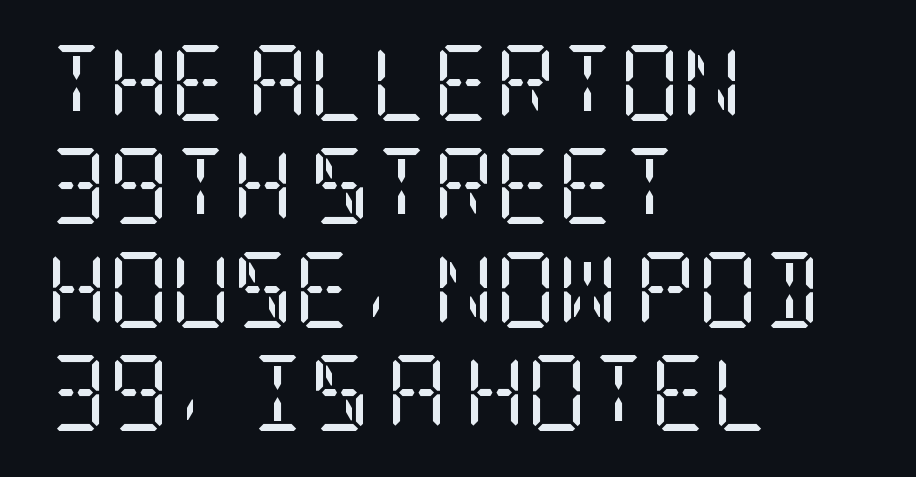
The image shows 76 px regular-weight, condensed serif type, upright; set left-aligned, normal line spacing (1.36x), normal letter spacing, not underlined; low stroke contrast and a large x-height.
